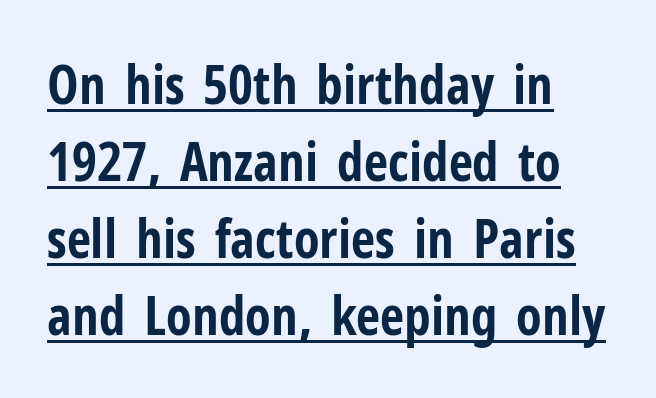
Q: Is the text bold? A: Yes.
Q: Is the text italic (slanted)? A: No, it is upright.
Q: Is the typeface a serif or a sans-serif typeface? A: Sans-serif.
Q: Is the text underlined? A: Yes.
Q: Is the spacing between letters normal or unusually wide? A: Normal.
Q: Is the spacing between lines tight, normal or loose? A: Normal.
Q: Width (condensed, normal, or wide)? A: Condensed.
Q: Stroke contrast? A: Low.
Q: x-height? A: Medium.
Q: Monospaced? A: No.
